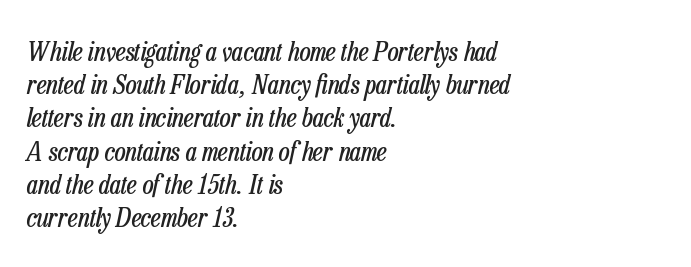
{"italic": "yes", "lean": "right", "slant_degrees": 13, "bold": "no", "underline": "no", "align": "left", "line_spacing_ratio": 1.23, "letter_spacing": "normal", "letter_spacing_em": 0.0, "glyph_px": 27}
